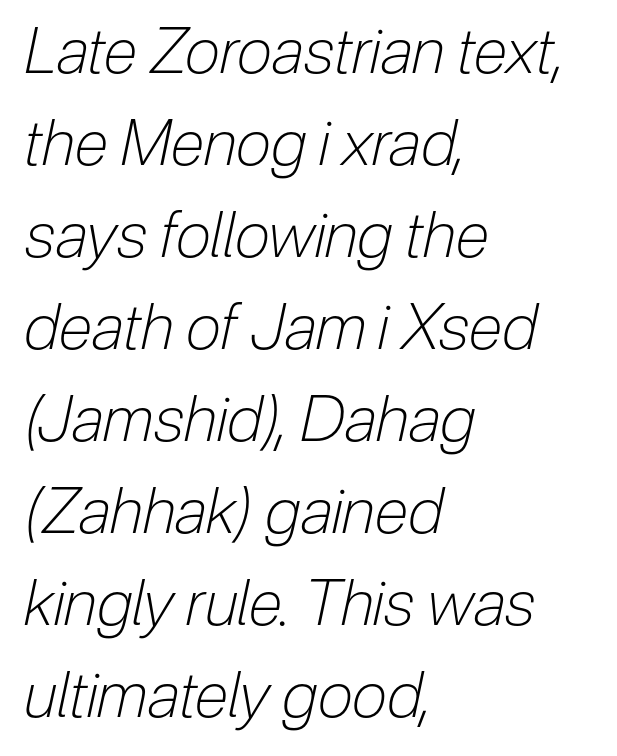
Q: Is the text bold? A: No.
Q: Is the text italic (slanted)? A: Yes, it leans right by about 12 degrees.
Q: Is the text underlined? A: No.
Q: How is the paragraph aligned? A: Left-aligned.
Q: Is the spacing between letters normal or unusually wide? A: Normal.
Q: Is the spacing between lines tight, normal or loose? A: Normal.
Q: Width (condensed, normal, or wide)? A: Condensed.
Q: Stroke contrast? A: Low.
Q: x-height? A: Medium.
Q: Monospaced? A: No.
